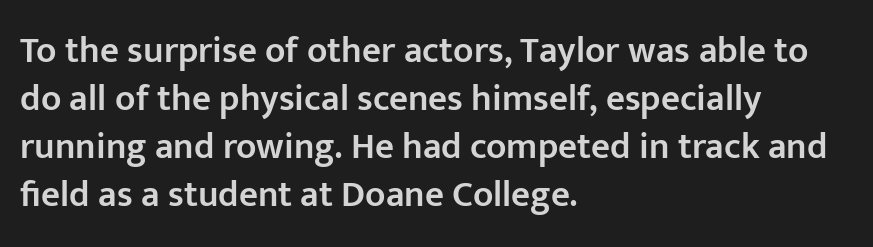
{"serif": "no", "italic": "no", "bold": "semi", "weight": "semibold", "width": "normal", "stroke_contrast": "low", "x_height": "medium", "monospaced": "no", "underline": "no", "align": "left", "line_spacing": "normal", "line_spacing_ratio": 1.3, "letter_spacing": "normal", "letter_spacing_em": 0.0, "glyph_px": 37}
